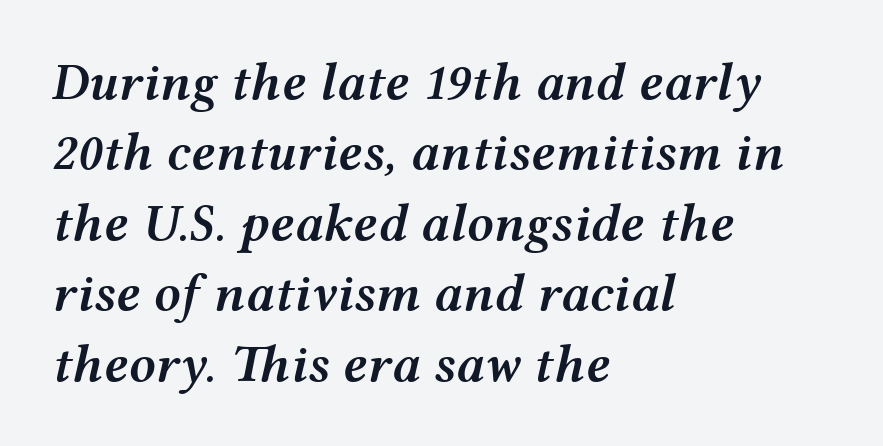
The image shows 53 px semibold, wide type, italic (leaning right); set left-aligned, normal line spacing (1.33x), normal letter spacing, not underlined; medium stroke contrast and a medium x-height.
